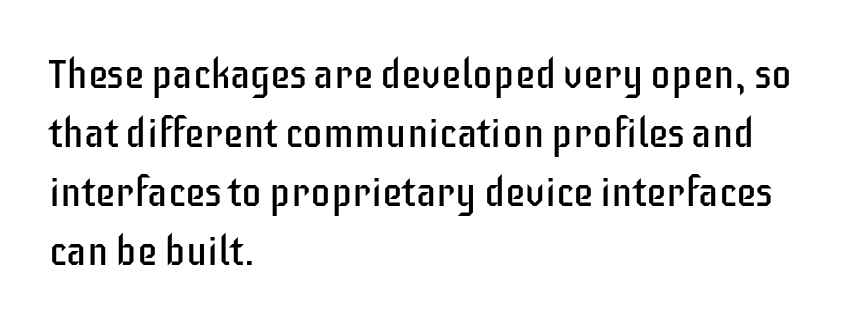
The image shows 41 px regular-weight, condensed sans-serif type, upright; set left-aligned, normal line spacing (1.44x), normal letter spacing, not underlined; low stroke contrast and a large x-height.
